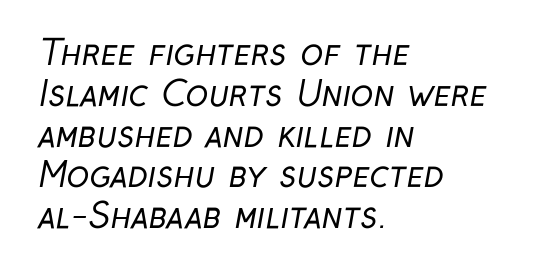
The image shows 34 px regular-weight, condensed sans-serif type; set left-aligned, line spacing 1.2x, normal letter spacing, not underlined; low stroke contrast and a medium x-height.
